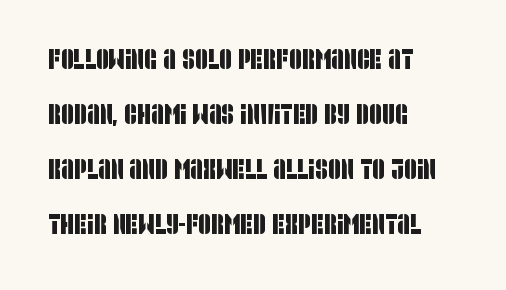
The image shows 28 px condensed sans-serif type; set left-aligned, loose line spacing (1.97x), normal letter spacing, not underlined; low stroke contrast and a large x-height.
